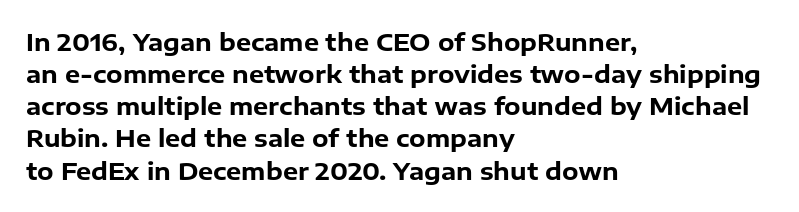
The image shows 24 px bold type, upright; set left-aligned, normal line spacing (1.34x), normal letter spacing, not underlined.
